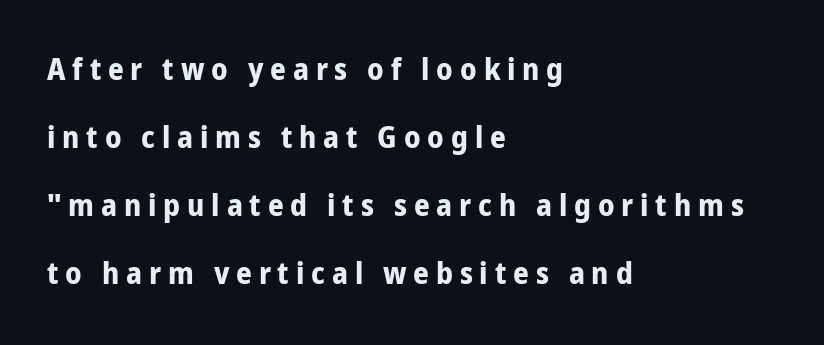
Q: Is the text bold? A: Yes.
Q: Is the text italic (slanted)? A: No, it is upright.
Q: Is the typeface a serif or a sans-serif typeface? A: Sans-serif.
Q: Is the text underlined? A: No.
Q: How is the paragraph aligned? A: Left-aligned.
Q: Is the spacing between letters normal or unusually wide? A: Unusually wide.
Q: Is the spacing between lines tight, normal or loose? A: Loose.
Q: Width (condensed, normal, or wide)? A: Condensed.
Q: Stroke contrast? A: Low.
Q: x-height? A: Medium.
Q: Monospaced? A: No.
